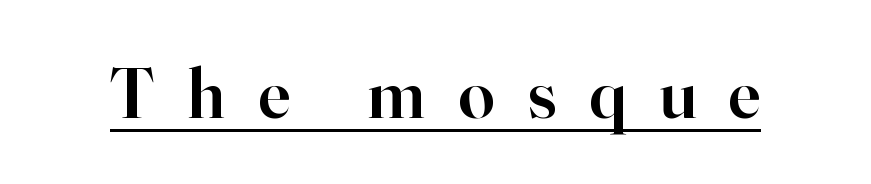
Q: Is the text bold? A: Semi-bold.
Q: Is the text italic (slanted)? A: No, it is upright.
Q: Is the typeface a serif or a sans-serif typeface? A: Serif.
Q: Is the text underlined? A: Yes.
Q: Is the spacing between letters normal or unusually wide? A: Unusually wide.
Q: Width (condensed, normal, or wide)? A: Normal.
Q: Stroke contrast? A: High.
Q: x-height? A: Small.
Q: Monospaced? A: No.
